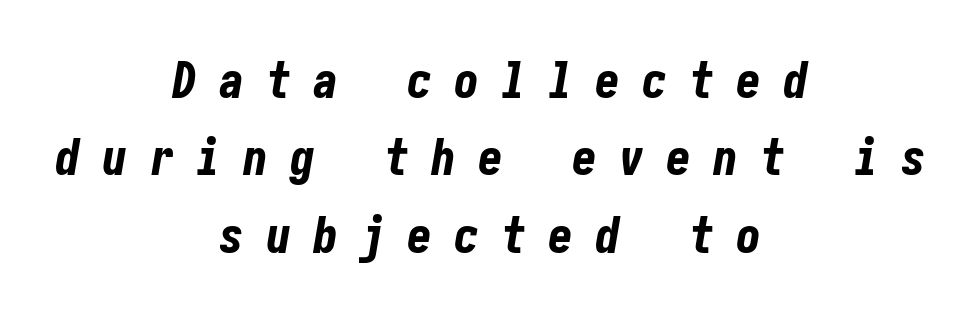
{"italic": "yes", "lean": "right", "slant_degrees": 10, "bold": "yes", "weight": "bold", "width": "condensed", "stroke_contrast": "low", "x_height": "medium", "underline": "no", "align": "center", "line_spacing": "normal", "line_spacing_ratio": 1.55, "letter_spacing": "wide", "letter_spacing_em": 0.44, "glyph_px": 50}
